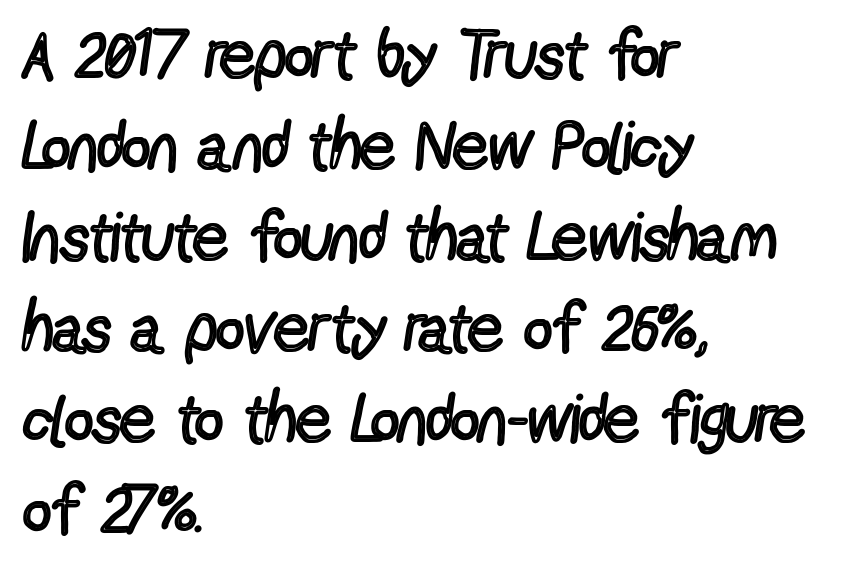
Quick note: interline space is typical. Does the copy run flush right? No — it runs flush left. Note the varied advance widths — an 'i' is clearly narrower than an 'm'. Honestly, there is no underline to notice here at all.
